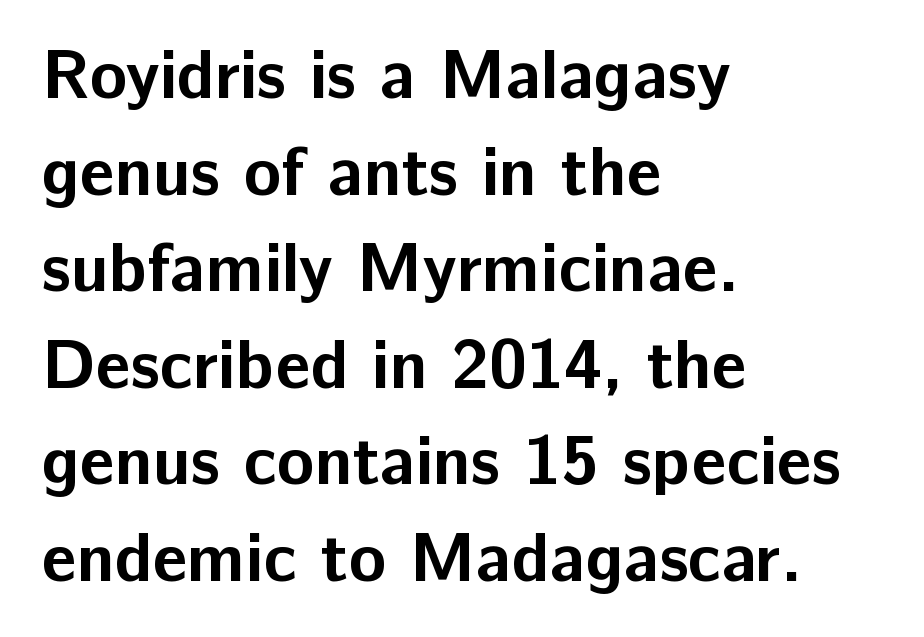
The image shows 69 px bold sans-serif type, upright; set left-aligned, normal line spacing (1.4x), normal letter spacing, not underlined; low stroke contrast and a medium x-height.
